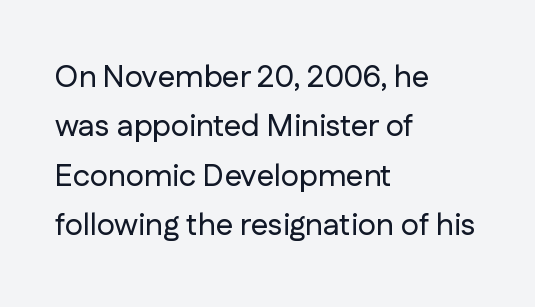
The specimen omits any rule beneath the text block's lines. Letterform terminals end flat and unadorned throughout the passage. Looks like regular typesetting: each glyph gets only the width it needs. How are the letters spaced? Ordinarily, with no added tracking. Line beginnings align vertically; line endings do not.
